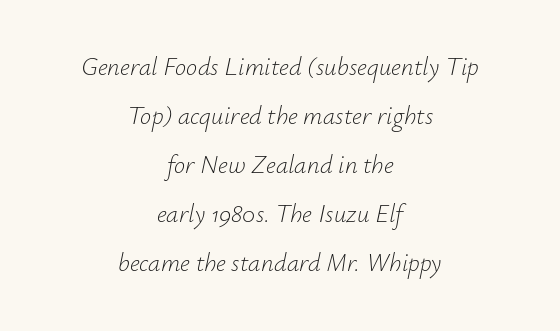
The image shows 25 px text type, italic (leaning right); set centered, loose line spacing (1.96x), normal letter spacing, not underlined.
